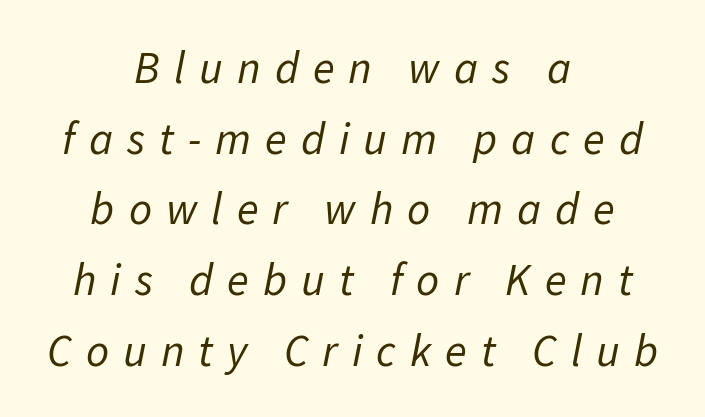
The image shows 45 px regular-weight type, italic (leaning right); set centered, normal line spacing (1.57x), unusually wide letter spacing (+0.31 em), not underlined; low stroke contrast and a medium x-height.
